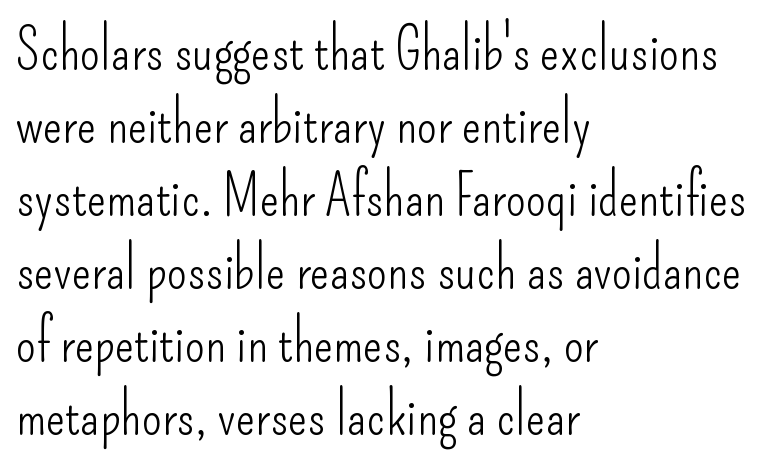
The paragraph has a hard left edge and a soft right edge. The type is set solid horizontally, with unmodified tracking. The lines sit at an ordinary, default distance from one another. The font family rendered here belongs to the sans-serif group. Looks like regular typesetting: each glyph gets only the width it needs. Lines of text with bare space underneath.
